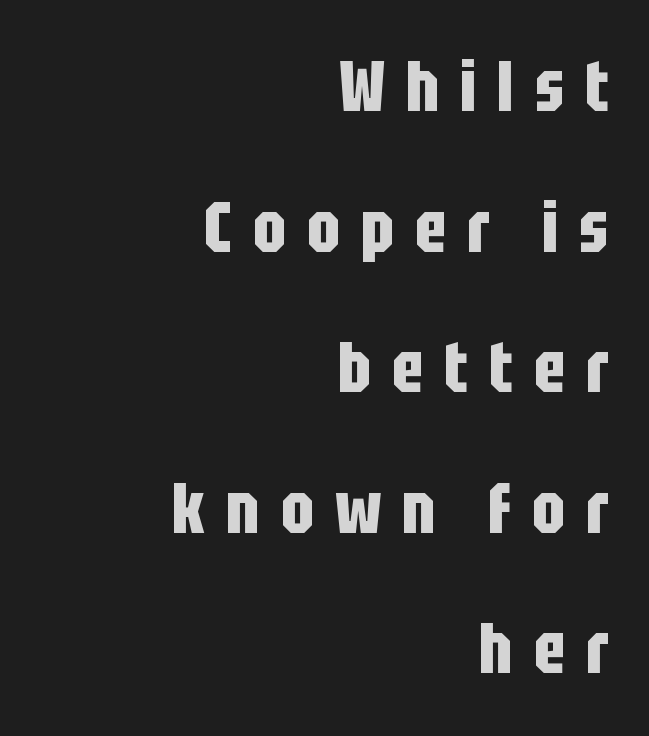
Q: Is the text bold? A: Yes.
Q: Is the text italic (slanted)? A: No, it is upright.
Q: Is the typeface a serif or a sans-serif typeface? A: Sans-serif.
Q: Is the text underlined? A: No.
Q: How is the paragraph aligned? A: Right-aligned.
Q: Is the spacing between letters normal or unusually wide? A: Unusually wide.
Q: Is the spacing between lines tight, normal or loose? A: Loose.
Q: Width (condensed, normal, or wide)? A: Condensed.
Q: Stroke contrast? A: Low.
Q: x-height? A: Large.
Q: Monospaced? A: No.
